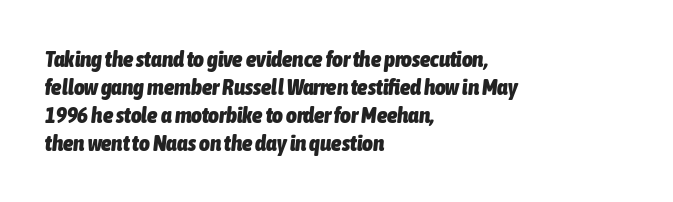
The image shows 23 px bold type, italic (leaning right); set left-aligned, line spacing 1.22x, normal letter spacing, not underlined.
